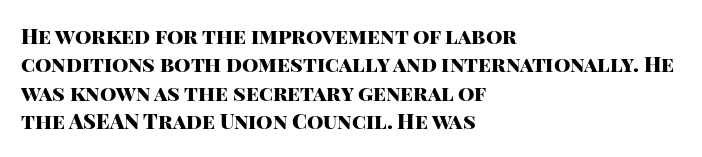
The lines in this sample share a left origin and differ only in where they stop. The block of text has a typical density, with ordinary space between rows. Posture: upright roman. The characters look thick and weighty, a clear bold. Letters rest on an invisible, unmarked baseline. There is no visible air inserted between adjacent glyphs.
